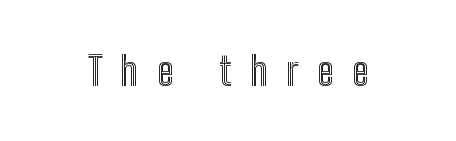
The words here are not underlined. Each word looks stretched out because of the extra space between its letters. A typesetter would call this proportional, since set widths differ per character. When letters stand straight like this, we call the style roman or upright.
